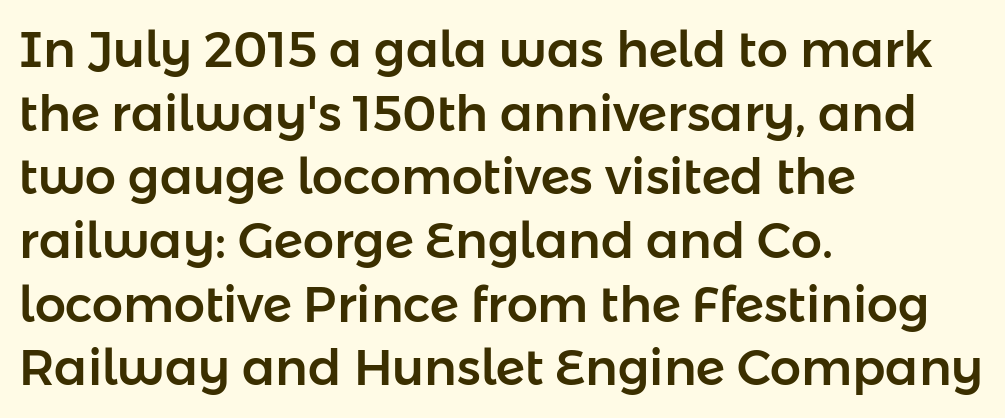
Serif or sans? Sans — the stroke terminals are bare. Posture: upright roman. Type without underlining. If you measured baseline to baseline, you'd find a middling distance. Proportional: the letters do not fall into vertical columns. These lines keep a tight, regular rhythm from letter to letter.
